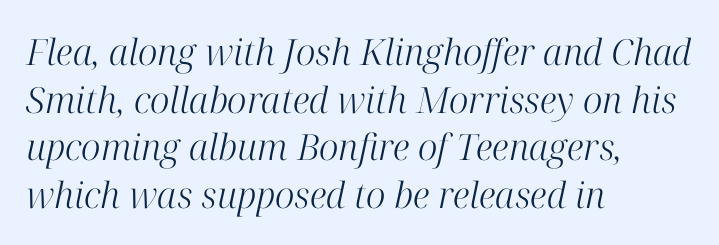
The image shows 36 px light serif type, italic (leaning right); set left-aligned, normal line spacing (1.32x), normal letter spacing, not underlined; high stroke contrast and a medium x-height.
